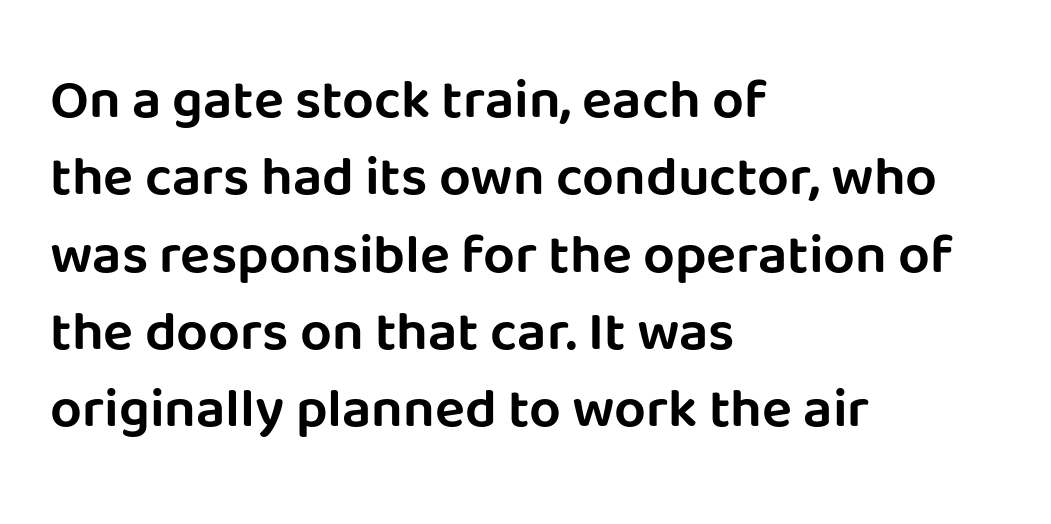
The image shows 56 px sans-serif type, upright; set left-aligned, normal line spacing (1.38x), normal letter spacing, not underlined; low stroke contrast and a large x-height.
